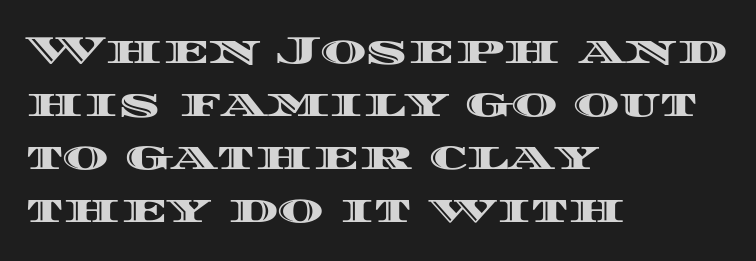
Q: Is the text italic (slanted)? A: No, it is upright.
Q: Is the text underlined? A: No.
Q: How is the paragraph aligned? A: Left-aligned.
Q: Is the spacing between letters normal or unusually wide? A: Normal.
Q: Is the spacing between lines tight, normal or loose? A: Normal.
Q: Width (condensed, normal, or wide)? A: Wide.
Q: x-height? A: Large.
Q: Monospaced? A: No.
